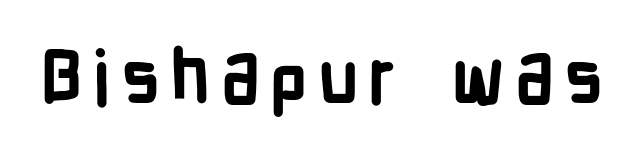
Q: Is the text bold? A: Yes.
Q: Is the text italic (slanted)? A: No, it is upright.
Q: Is the typeface a serif or a sans-serif typeface? A: Sans-serif.
Q: Is the text underlined? A: No.
Q: Width (condensed, normal, or wide)? A: Condensed.
Q: Stroke contrast? A: Low.
Q: x-height? A: Medium.
Q: Monospaced? A: No.
